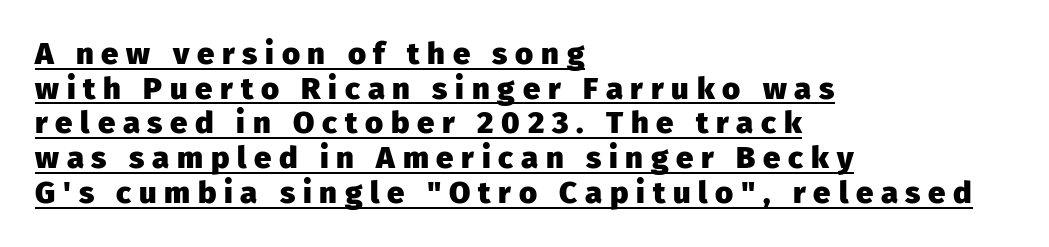
The image shows 31 px heavy sans-serif type, upright; set left-aligned, tight line spacing (1.12x), unusually wide letter spacing (+0.25 em), underlined; low stroke contrast and a medium x-height.
